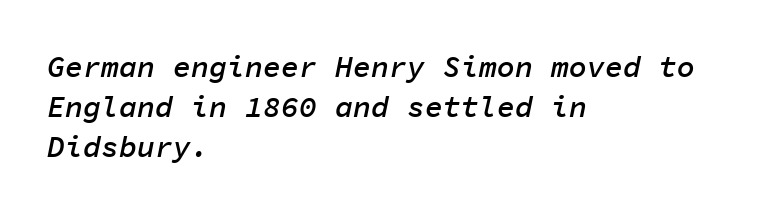
The image shows 30 px semibold type, italic (leaning right), monospaced; set left-aligned, normal line spacing (1.34x), normal letter spacing, not underlined; low stroke contrast and a medium x-height.
